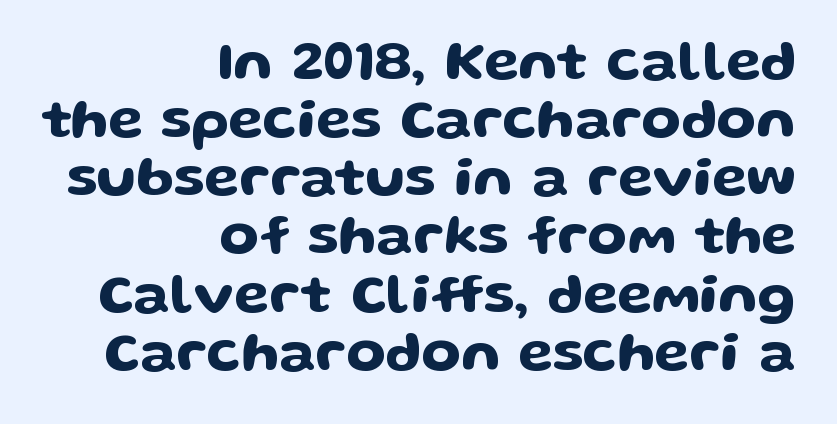
{"serif": "no", "italic": "no", "width": "wide", "stroke_contrast": "low", "x_height": "medium", "monospaced": "no", "underline": "no", "align": "right", "line_spacing": "tight", "line_spacing_ratio": 1.02, "letter_spacing": "normal", "letter_spacing_em": 0.0, "glyph_px": 57}
